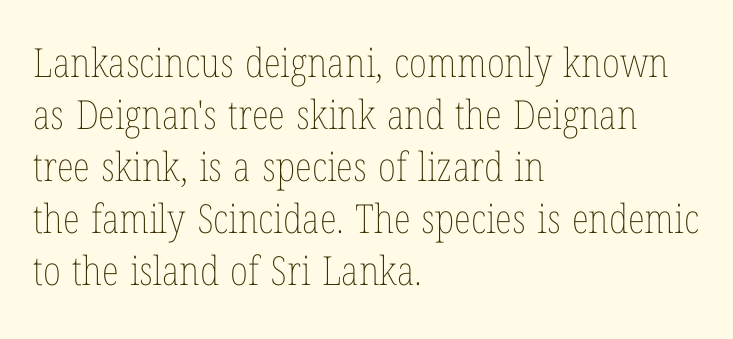
Q: Is the text bold? A: No.
Q: Is the text italic (slanted)? A: No, it is upright.
Q: Is the text underlined? A: No.
Q: How is the paragraph aligned? A: Left-aligned.
Q: Is the spacing between letters normal or unusually wide? A: Normal.
Q: Is the spacing between lines tight, normal or loose? A: Normal.
Q: Width (condensed, normal, or wide)? A: Condensed.
Q: Stroke contrast? A: Low.
Q: x-height? A: Medium.
Q: Monospaced? A: No.
